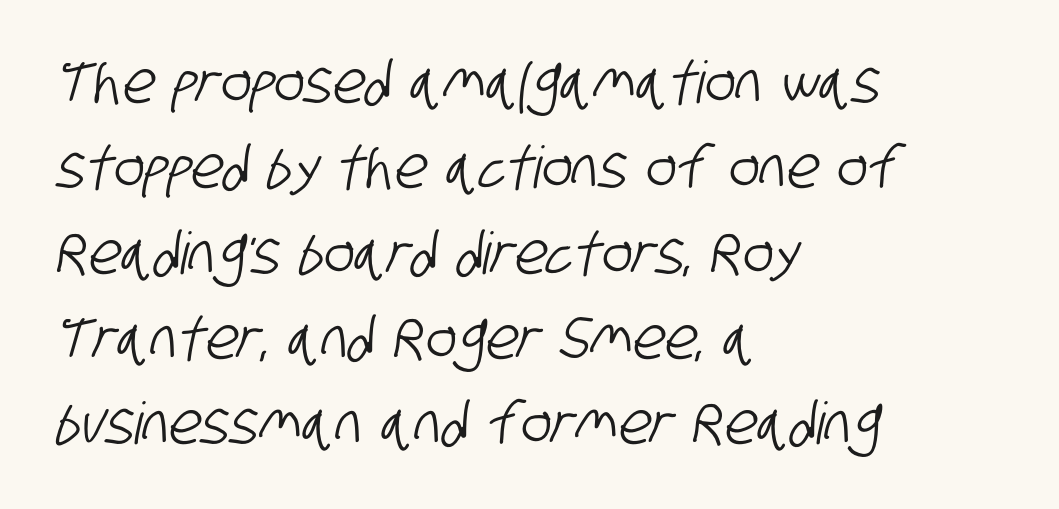
The image shows 58 px condensed sans-serif type; set left-aligned, normal line spacing (1.47x), normal letter spacing, not underlined; low stroke contrast and a large x-height.
